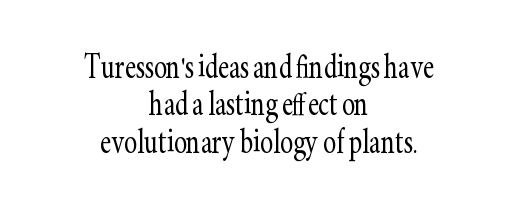
Posture: upright roman. These glyphs show unthickened strokes, regular width or finer. Very little white space separates one row of letters from the next. Horizontally, the lines are justified to the midpoint only. A typesetter would label this face a serif. This sample has the flowing, uneven cadence of proportional lettering.
